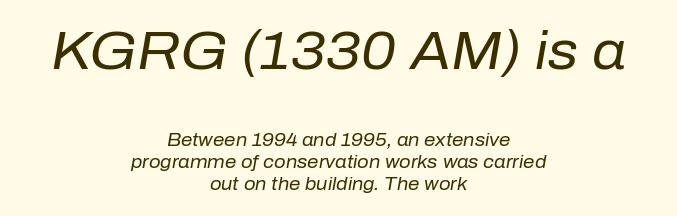
{"italic": "yes", "lean": "right", "slant_degrees": 10, "bold": "no", "weight": "regular", "width": "normal", "stroke_contrast": "low", "x_height": "medium", "monospaced": "no", "underline": "no", "align": "center", "line_spacing_ratio": 1.23, "letter_spacing": "normal", "letter_spacing_em": 0.0, "larger_block": "first", "size_ratio": 2.94, "glyph_px": 53}
